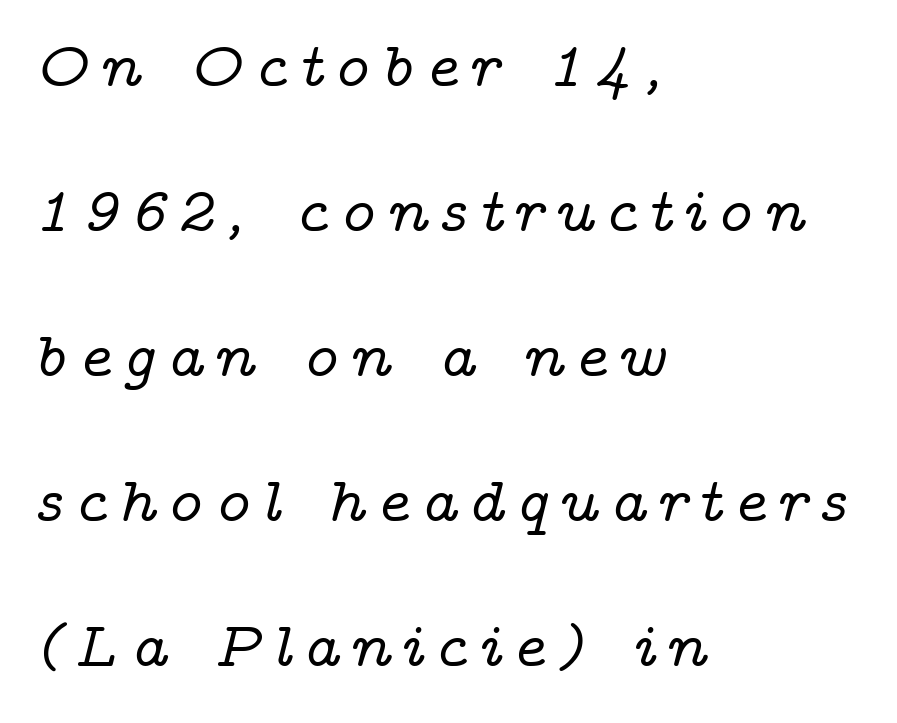
{"serif": "yes", "italic": "yes", "lean": "right", "slant_degrees": 14, "width": "wide", "stroke_contrast": "low", "x_height": "medium", "monospaced": "no", "underline": "no", "align": "left", "line_spacing": "loose", "line_spacing_ratio": 2.3, "glyph_px": 63}
